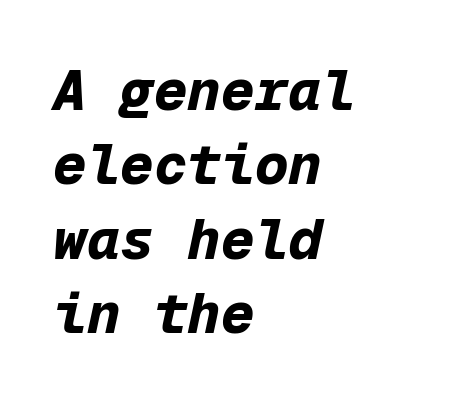
Q: Is the text bold? A: Yes.
Q: Is the text italic (slanted)? A: Yes, it leans right by about 12 degrees.
Q: Is the text underlined? A: No.
Q: How is the paragraph aligned? A: Left-aligned.
Q: Is the spacing between letters normal or unusually wide? A: Normal.
Q: Is the spacing between lines tight, normal or loose? A: Normal.
Q: Width (condensed, normal, or wide)? A: Normal.
Q: Stroke contrast? A: Low.
Q: x-height? A: Medium.
Q: Monospaced? A: Yes.
